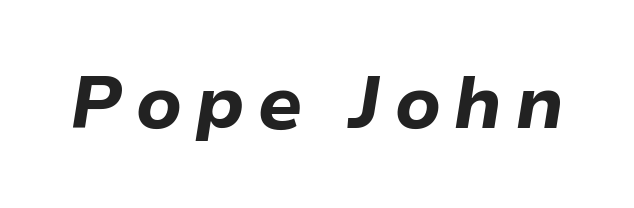
{"italic": "yes", "lean": "right", "slant_degrees": 9, "bold": "yes", "weight": "bold", "width": "normal", "stroke_contrast": "low", "x_height": "medium", "monospaced": "no", "underline": "no", "glyph_px": 73}
